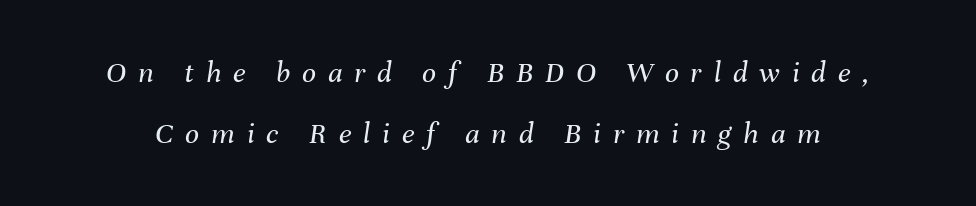
{"italic": "yes", "lean": "right", "slant_degrees": 8, "bold": "no", "weight": "regular", "width": "normal", "stroke_contrast": "medium", "x_height": "medium", "monospaced": "no", "underline": "no", "line_spacing": "loose", "line_spacing_ratio": 1.96, "letter_spacing": "wide", "letter_spacing_em": 0.38, "glyph_px": 31}
